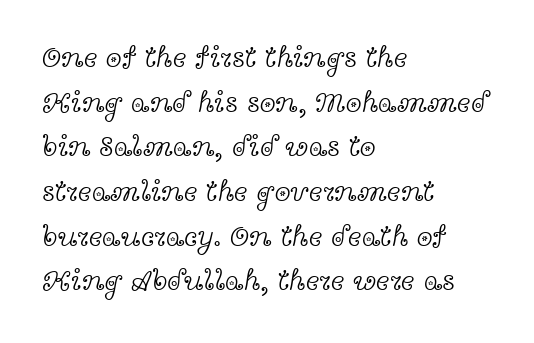
Only glyphs here, with clear space below each row. The paragraph shown leans on its left margin. Counters stay open thanks to moderate or lighter strokes. Yep, those are serifs on the letters. These lines sit exactly where default settings would place them.
